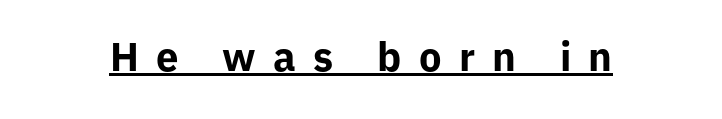
{"serif": "no", "italic": "no", "bold": "yes", "weight": "bold", "width": "normal", "stroke_contrast": "low", "x_height": "medium", "monospaced": "no", "underline": "yes", "align": "center", "letter_spacing": "wide", "letter_spacing_em": 0.43, "glyph_px": 40}
